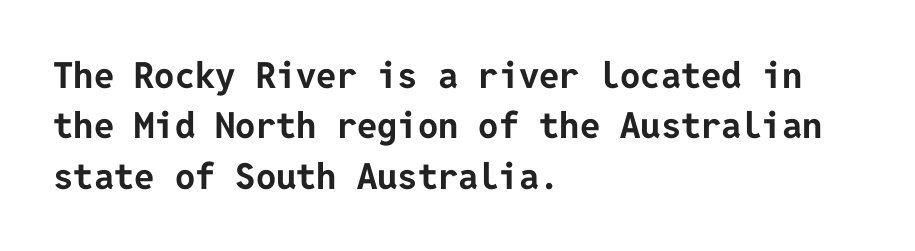
Q: Is the text bold? A: Yes.
Q: Is the text italic (slanted)? A: No, it is upright.
Q: Is the typeface a serif or a sans-serif typeface? A: Sans-serif.
Q: Is the text underlined? A: No.
Q: How is the paragraph aligned? A: Left-aligned.
Q: Is the spacing between letters normal or unusually wide? A: Normal.
Q: Is the spacing between lines tight, normal or loose? A: Normal.
Q: Width (condensed, normal, or wide)? A: Normal.
Q: Stroke contrast? A: Low.
Q: x-height? A: Medium.
